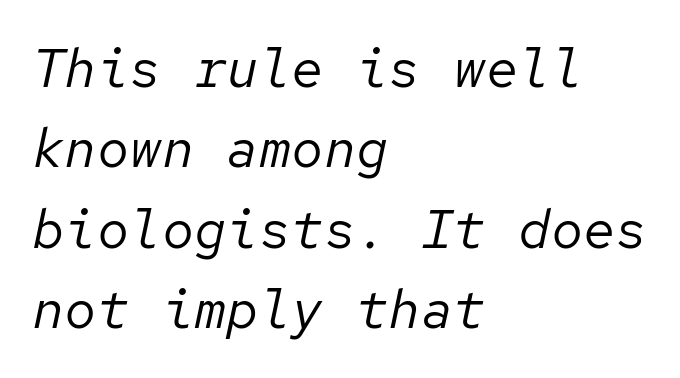
{"italic": "yes", "lean": "right", "slant_degrees": 12, "bold": "no", "weight": "regular", "width": "normal", "stroke_contrast": "low", "x_height": "medium", "monospaced": "yes", "underline": "no", "align": "left", "line_spacing": "normal", "line_spacing_ratio": 1.49, "letter_spacing": "normal", "letter_spacing_em": 0.0, "glyph_px": 54}
